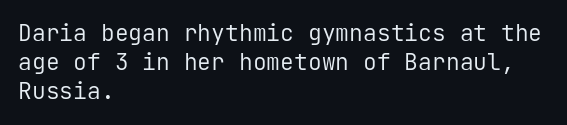
Q: Is the text bold? A: No.
Q: Is the text italic (slanted)? A: No, it is upright.
Q: Is the text underlined? A: No.
Q: How is the paragraph aligned? A: Left-aligned.
Q: Is the spacing between letters normal or unusually wide? A: Normal.
Q: Is the spacing between lines tight, normal or loose? A: Normal.
